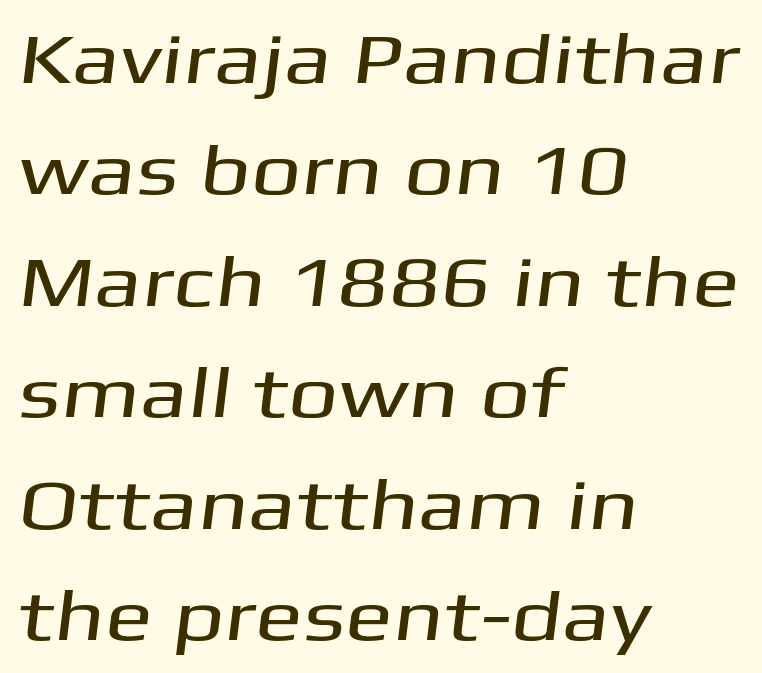
{"serif": "no", "width": "wide", "stroke_contrast": "medium", "x_height": "medium", "monospaced": "no", "underline": "no", "align": "left", "line_spacing": "normal", "line_spacing_ratio": 1.57, "letter_spacing": "normal", "letter_spacing_em": 0.0, "glyph_px": 71}
